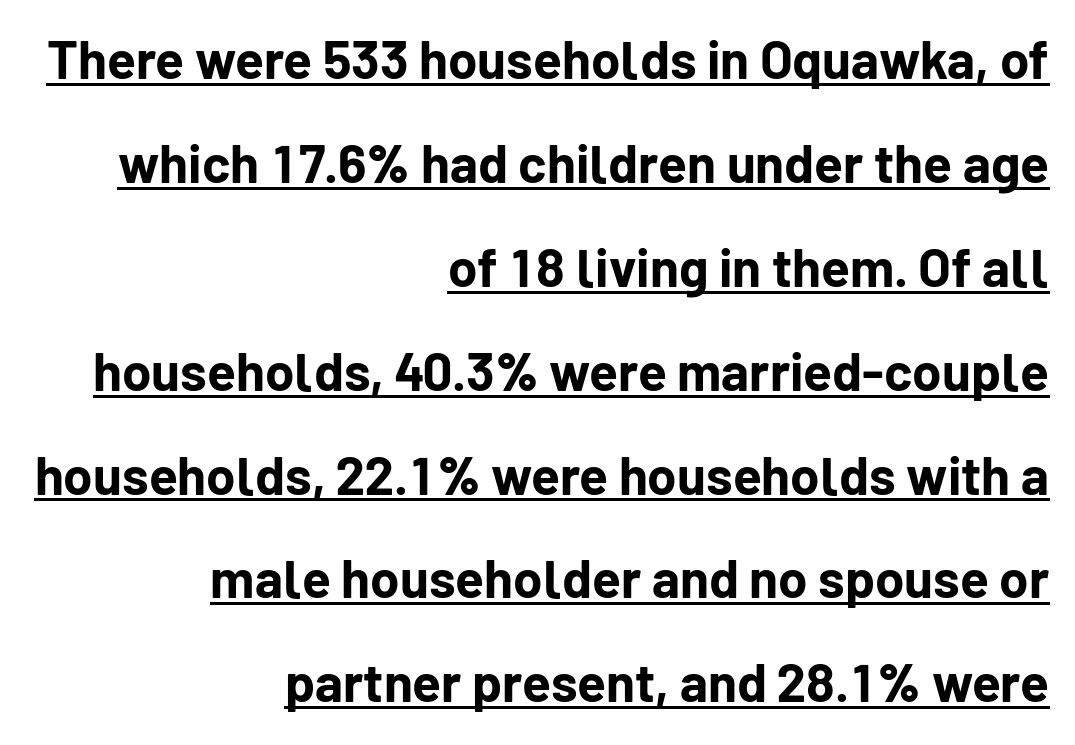
{"serif": "no", "italic": "no", "bold": "yes", "weight": "bold", "width": "normal", "stroke_contrast": "low", "x_height": "medium", "monospaced": "no", "underline": "yes", "align": "right", "line_spacing": "loose", "line_spacing_ratio": 1.96, "letter_spacing": "normal", "letter_spacing_em": 0.0, "glyph_px": 53}
